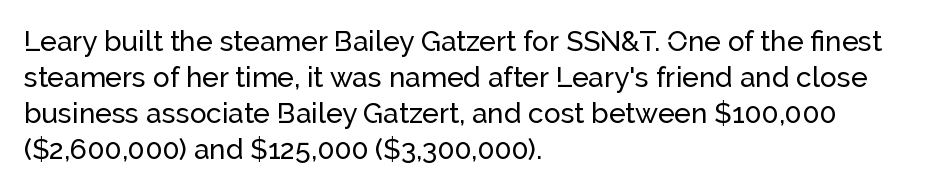
The image shows 28 px sans-serif type, upright; set left-aligned, normal line spacing (1.29x), normal letter spacing, not underlined; low stroke contrast and a medium x-height.
